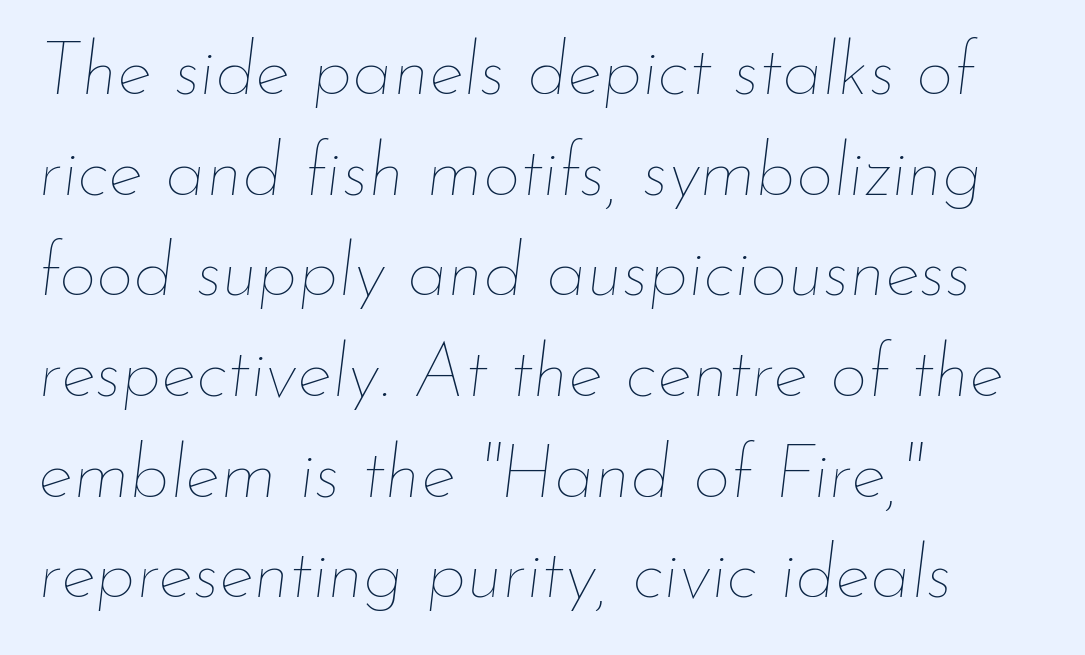
The image shows 74 px thin type, italic (leaning right); set left-aligned, normal line spacing (1.36x), normal letter spacing, not underlined; low stroke contrast and a small x-height.
